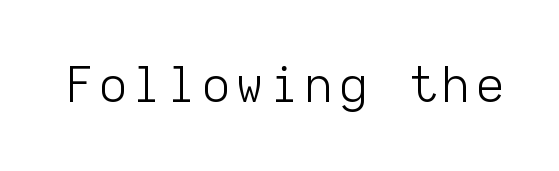
Q: Is the text bold? A: No.
Q: Is the text italic (slanted)? A: No, it is upright.
Q: Is the typeface a serif or a sans-serif typeface? A: Sans-serif.
Q: Is the text underlined? A: No.
Q: Width (condensed, normal, or wide)? A: Normal.
Q: Stroke contrast? A: Low.
Q: x-height? A: Medium.
Q: Monospaced? A: Yes.
